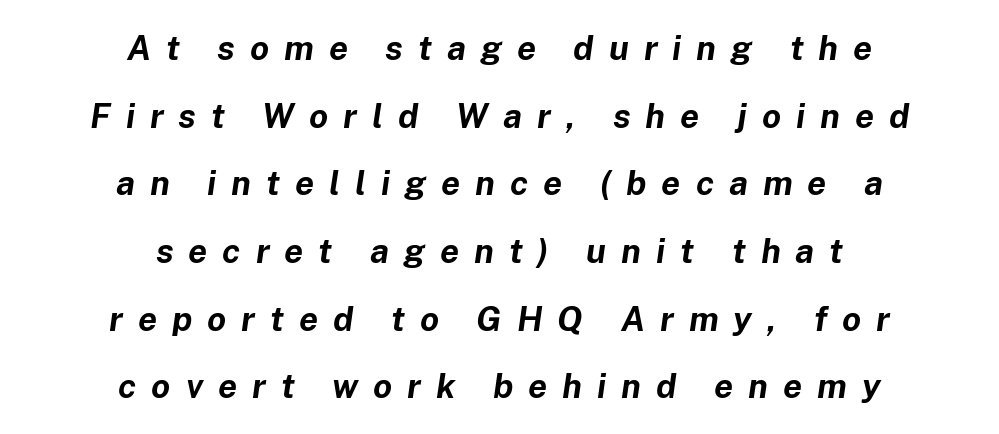
Q: Is the text bold? A: Yes.
Q: Is the text italic (slanted)? A: Yes, it leans right by about 8 degrees.
Q: Is the text underlined? A: No.
Q: How is the paragraph aligned? A: Centered.
Q: Is the spacing between letters normal or unusually wide? A: Unusually wide.
Q: Is the spacing between lines tight, normal or loose? A: Loose.
Q: Width (condensed, normal, or wide)? A: Normal.
Q: Stroke contrast? A: Low.
Q: x-height? A: Medium.
Q: Monospaced? A: No.
